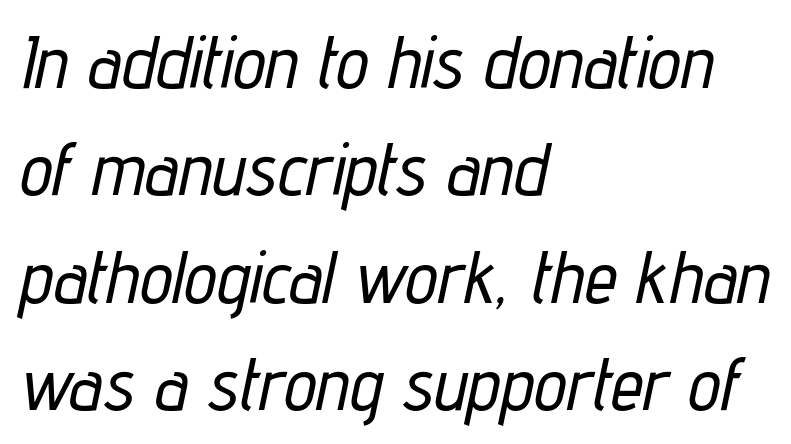
Observe the lean: these are italic letterforms. Left-aligned paragraph, ragged on the right. Normally led — the rows are evenly, conventionally spaced. The string is rendered with underlining switched off. The face used here is proportionally spaced, like ordinary book or web type. There is no visible air inserted between adjacent glyphs.
